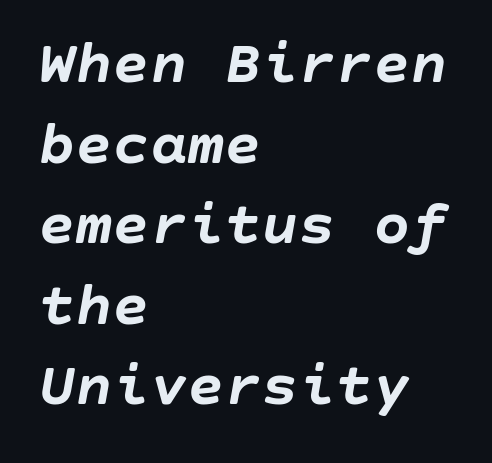
Q: Is the text bold? A: Yes.
Q: Is the text italic (slanted)? A: Yes, it leans right by about 10 degrees.
Q: Is the text underlined? A: No.
Q: How is the paragraph aligned? A: Left-aligned.
Q: Is the spacing between letters normal or unusually wide? A: Normal.
Q: Is the spacing between lines tight, normal or loose? A: Normal.
Q: Width (condensed, normal, or wide)? A: Normal.
Q: Stroke contrast? A: Low.
Q: x-height? A: Large.
